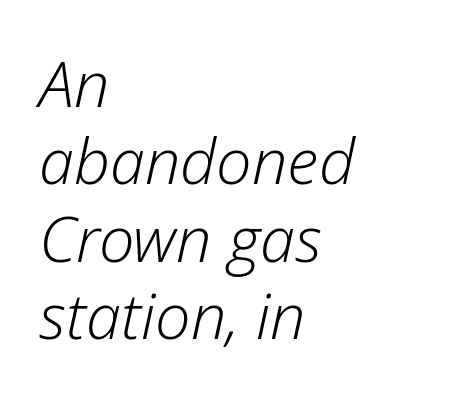
{"italic": "yes", "lean": "right", "slant_degrees": 12, "bold": "no", "weight": "light", "width": "normal", "stroke_contrast": "low", "x_height": "medium", "monospaced": "no", "underline": "no", "align": "left", "line_spacing_ratio": 1.23, "letter_spacing": "normal", "letter_spacing_em": 0.0, "glyph_px": 63}
